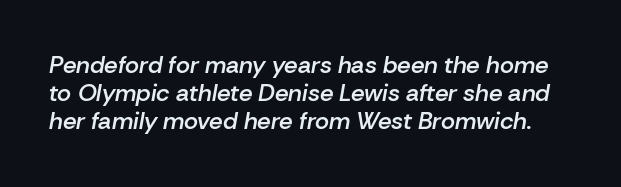
{"italic": "yes", "lean": "right", "slant_degrees": 10, "bold": "semi", "underline": "no", "line_spacing_ratio": 1.17, "letter_spacing": "normal", "letter_spacing_em": 0.0, "glyph_px": 24}
